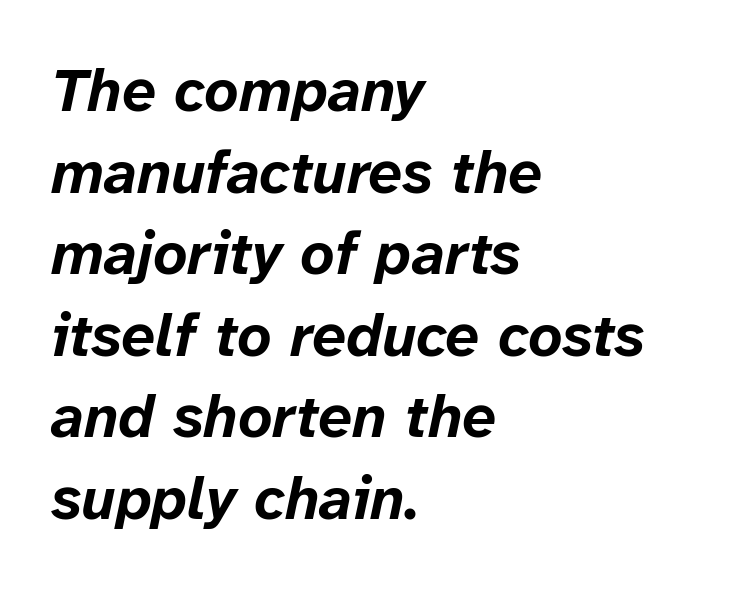
{"italic": "yes", "lean": "right", "slant_degrees": 12, "bold": "yes", "weight": "bold", "width": "normal", "stroke_contrast": "low", "x_height": "medium", "monospaced": "no", "underline": "no", "align": "left", "line_spacing": "normal", "line_spacing_ratio": 1.36, "letter_spacing": "normal", "letter_spacing_em": 0.0, "glyph_px": 60}
